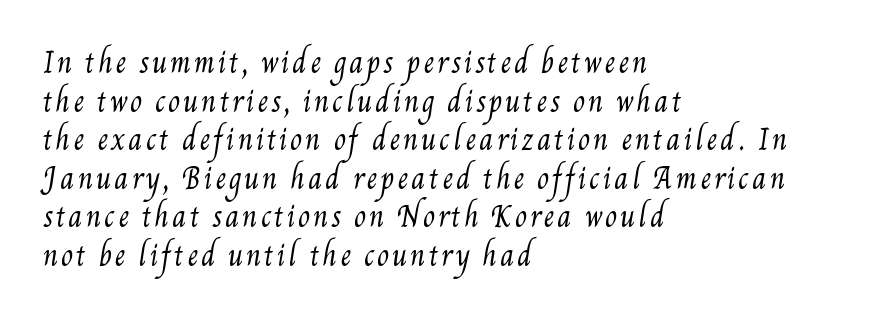
The image shows 27 px text type; set left-aligned, normal line spacing (1.43x), not underlined.
